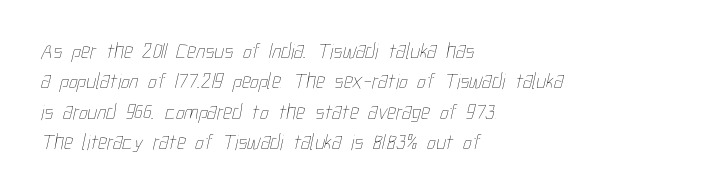
Q: Is the text bold? A: No.
Q: Is the text underlined? A: No.
Q: How is the paragraph aligned? A: Left-aligned.
Q: Is the spacing between letters normal or unusually wide? A: Normal.
Q: Is the spacing between lines tight, normal or loose? A: Normal.
